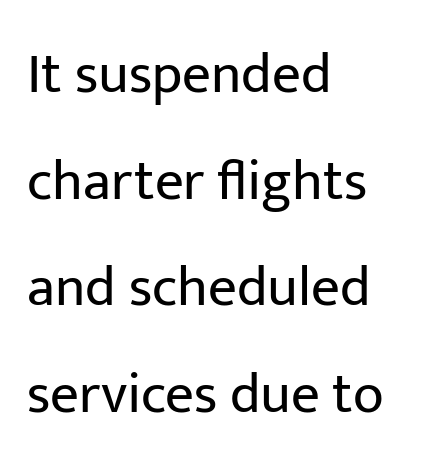
Q: Is the text bold? A: No.
Q: Is the text italic (slanted)? A: No, it is upright.
Q: Is the typeface a serif or a sans-serif typeface? A: Sans-serif.
Q: Is the text underlined? A: No.
Q: How is the paragraph aligned? A: Left-aligned.
Q: Is the spacing between letters normal or unusually wide? A: Normal.
Q: Width (condensed, normal, or wide)? A: Normal.
Q: Stroke contrast? A: Low.
Q: x-height? A: Medium.
Q: Monospaced? A: No.
